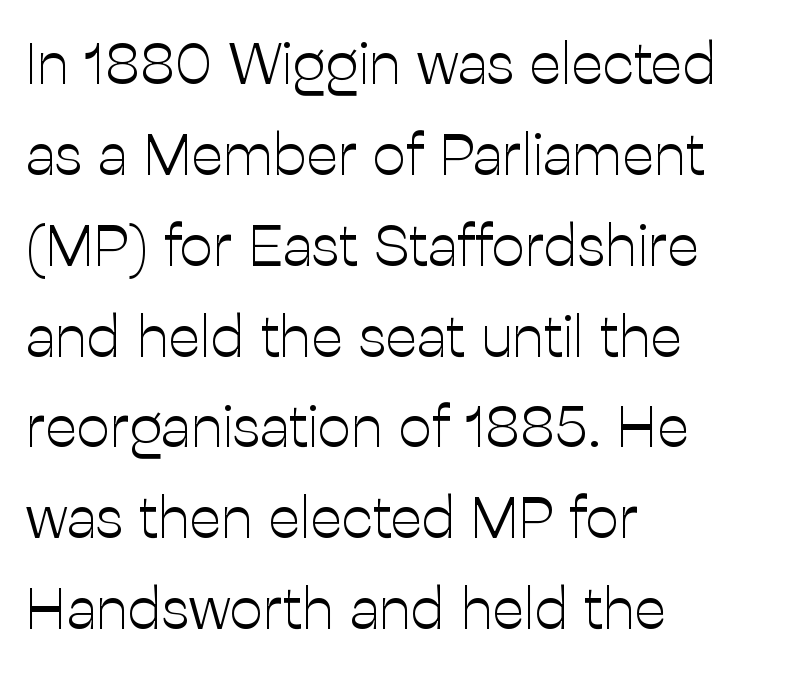
The image shows 59 px light sans-serif type, upright; set left-aligned, normal line spacing (1.54x), normal letter spacing, not underlined; low stroke contrast and a medium x-height.
